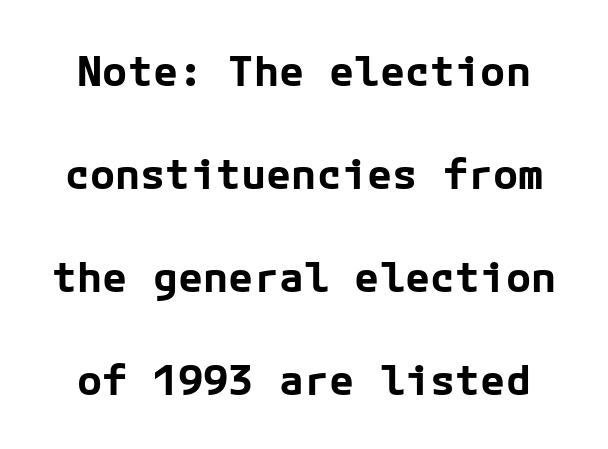
{"serif": "no", "italic": "no", "bold": "yes", "weight": "bold", "width": "normal", "stroke_contrast": "low", "x_height": "medium", "underline": "no", "line_spacing": "loose", "line_spacing_ratio": 2.45, "letter_spacing": "normal", "letter_spacing_em": 0.0, "glyph_px": 42}
